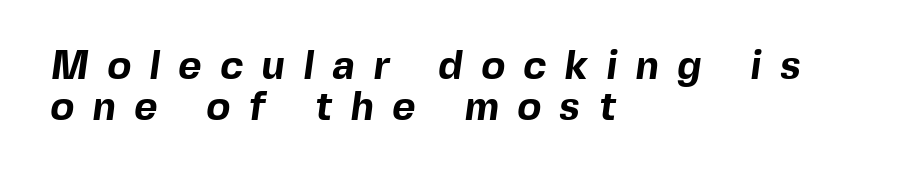
{"serif": "no", "bold": "yes", "weight": "bold", "width": "normal", "x_height": "medium", "monospaced": "no", "underline": "no", "align": "left", "line_spacing": "tight", "line_spacing_ratio": 1.03, "letter_spacing": "wide", "letter_spacing_em": 0.46, "glyph_px": 40}
